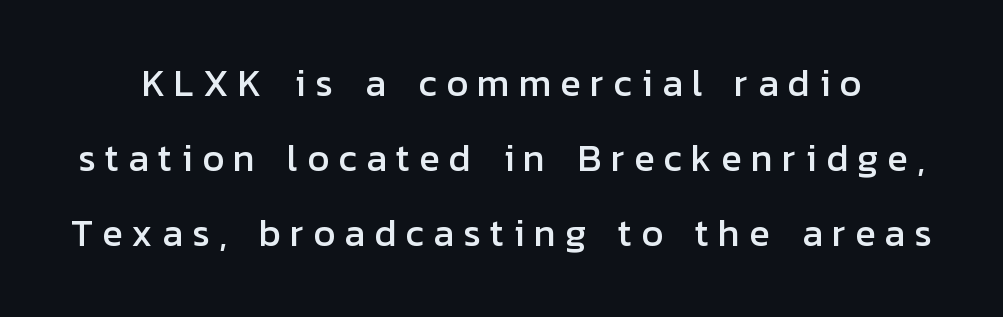
The image shows 38 px sans-serif type, upright; set loose line spacing (1.98x), unusually wide letter spacing (+0.24 em), not underlined; low stroke contrast and a medium x-height.
